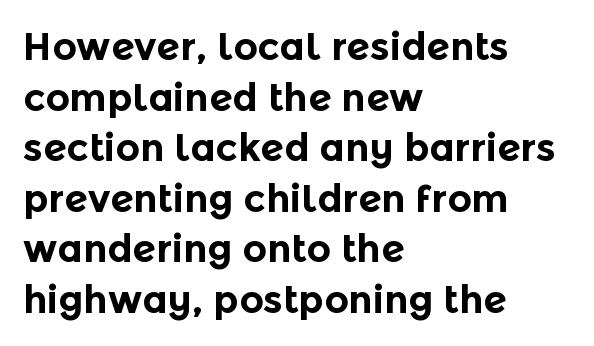
Q: Is the text bold? A: Yes.
Q: Is the text italic (slanted)? A: No, it is upright.
Q: Is the typeface a serif or a sans-serif typeface? A: Sans-serif.
Q: Is the text underlined? A: No.
Q: How is the paragraph aligned? A: Left-aligned.
Q: Is the spacing between letters normal or unusually wide? A: Normal.
Q: Is the spacing between lines tight, normal or loose? A: Normal.
Q: Width (condensed, normal, or wide)? A: Normal.
Q: x-height? A: Medium.
Q: Monospaced? A: No.
